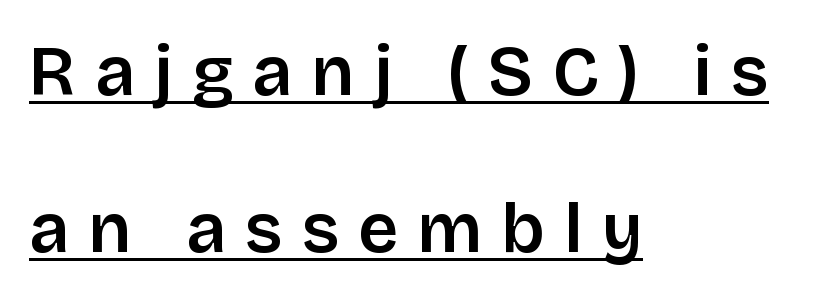
{"serif": "no", "italic": "no", "bold": "semi", "weight": "semibold", "width": "normal", "stroke_contrast": "low", "x_height": "large", "monospaced": "no", "underline": "yes", "align": "left", "line_spacing": "loose", "line_spacing_ratio": 2.25, "letter_spacing": "wide", "letter_spacing_em": 0.27, "glyph_px": 70}
